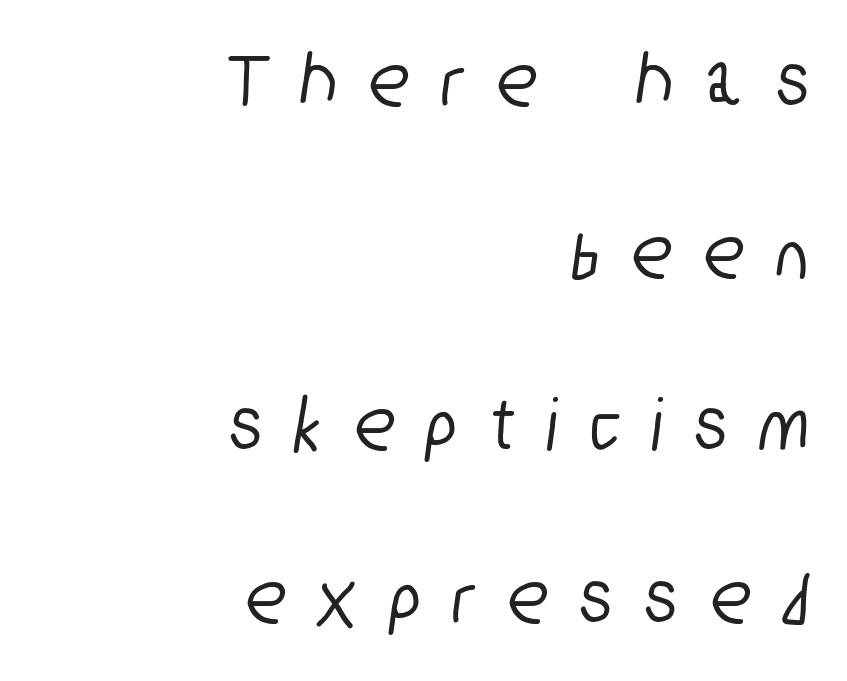
The image shows 79 px condensed sans-serif type; set right-aligned, loose line spacing (2.18x), unusually wide letter spacing (+0.44 em), not underlined; low stroke contrast and a medium x-height.
